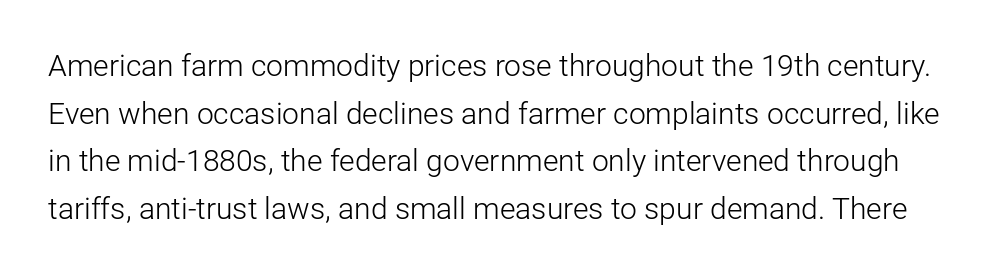
Classification — sans serif. Plain, unruled lines of type. Does the leading feel generous? No, just average. The typography opts for an upright posture over an oblique one. On a weight scale, this lands at 450 or below. This sample has the flowing, uneven cadence of proportional lettering.
